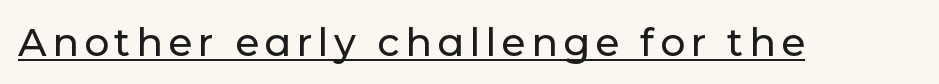
Does the type have serifs? No, each stem ends abruptly. The face used here is proportionally spaced, like ordinary book or web type. Notice how a bar underscores the lettering throughout. In terms of posture, this sample is upright.
